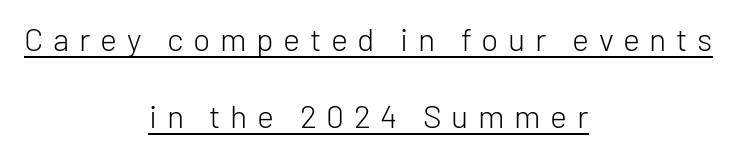
The image shows 32 px light sans-serif type, upright; set centered, loose line spacing (2.4x), unusually wide letter spacing (+0.3 em), underlined; low stroke contrast and a medium x-height.
